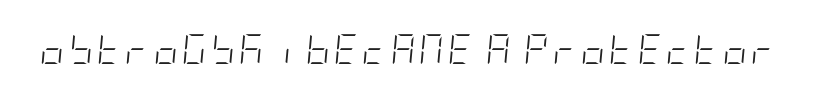
The image shows 30 px light, condensed type, italic (leaning right); set not underlined; low stroke contrast and a large x-height.
